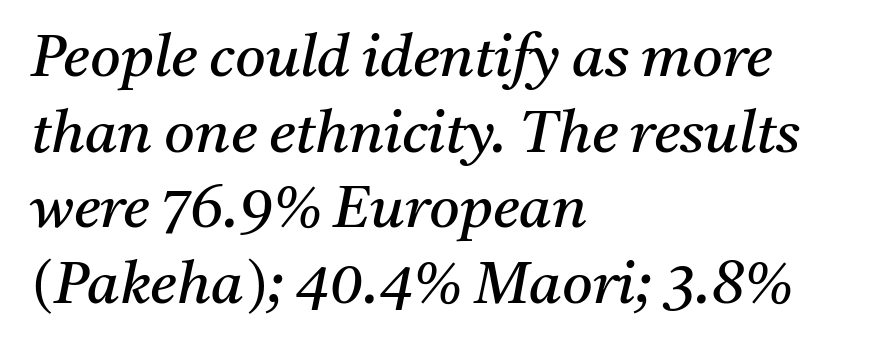
Q: Is the text bold? A: No.
Q: Is the text italic (slanted)? A: Yes, it leans right by about 11 degrees.
Q: Is the typeface a serif or a sans-serif typeface? A: Serif.
Q: Is the text underlined? A: No.
Q: How is the paragraph aligned? A: Left-aligned.
Q: Is the spacing between letters normal or unusually wide? A: Normal.
Q: Is the spacing between lines tight, normal or loose? A: Normal.
Q: Width (condensed, normal, or wide)? A: Normal.
Q: Stroke contrast? A: Medium.
Q: x-height? A: Medium.
Q: Monospaced? A: No.
